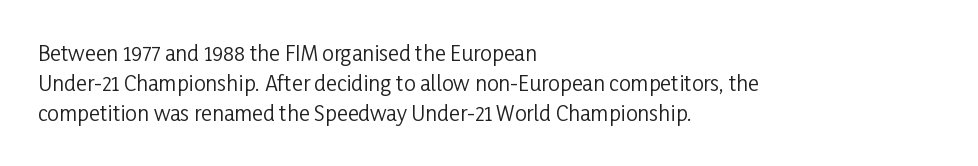
Q: Is the text bold? A: No.
Q: Is the text italic (slanted)? A: No, it is upright.
Q: Is the text underlined? A: No.
Q: How is the paragraph aligned? A: Left-aligned.
Q: Is the spacing between letters normal or unusually wide? A: Normal.
Q: Is the spacing between lines tight, normal or loose? A: Normal.
